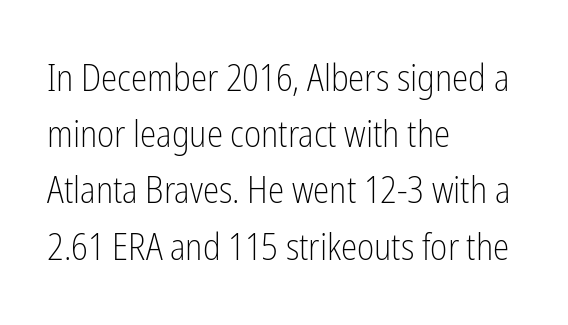
Vertical stems look standard width or narrower in stroke. The letters carry no serifs — their stems end cleanly without finishing strokes. The passage shown is typed in a proportional face where columns would drift. Spacing between characters is what you'd get straight out of the box. Ascenders rise straight up at ninety degrees. The foot of each line stays bare and open.
